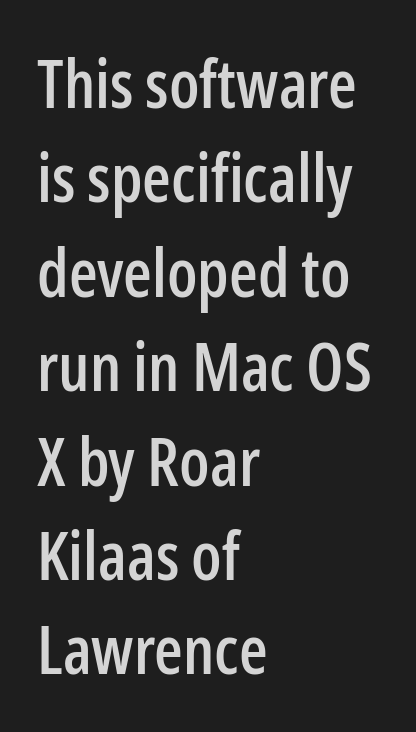
{"serif": "no", "italic": "no", "width": "condensed", "stroke_contrast": "low", "x_height": "medium", "monospaced": "no", "underline": "no", "align": "left", "line_spacing": "normal", "line_spacing_ratio": 1.43, "letter_spacing": "normal", "letter_spacing_em": 0.0, "glyph_px": 66}
